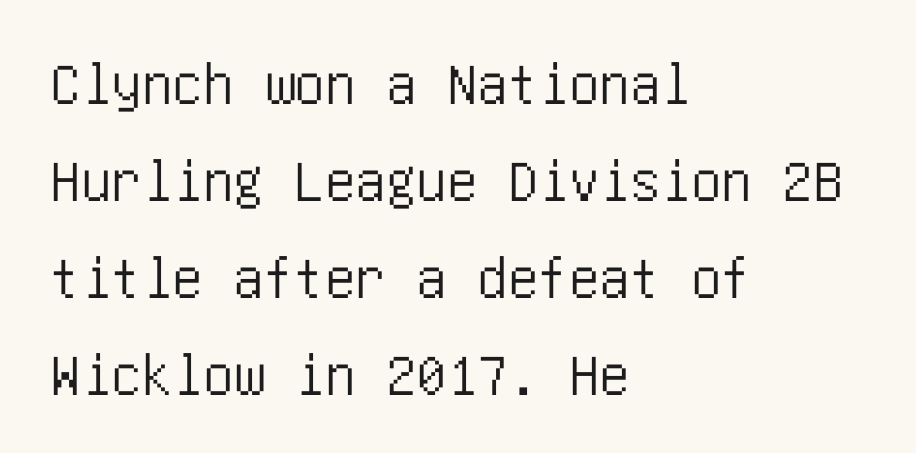
{"serif": "no", "italic": "no", "width": "condensed", "stroke_contrast": "low", "x_height": "large", "underline": "no", "align": "left", "line_spacing": "normal", "line_spacing_ratio": 1.59, "letter_spacing": "normal", "letter_spacing_em": 0.0, "glyph_px": 61}
